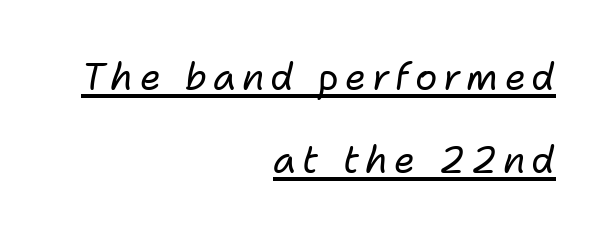
The image shows 37 px regular-weight type, italic (leaning right); set right-aligned, loose line spacing (2.23x), underlined; low stroke contrast and a medium x-height.
